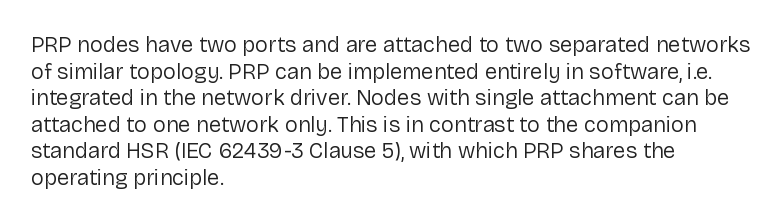
{"italic": "no", "bold": "no", "underline": "no", "align": "left", "line_spacing_ratio": 1.21, "letter_spacing": "normal", "letter_spacing_em": 0.0, "glyph_px": 22}
